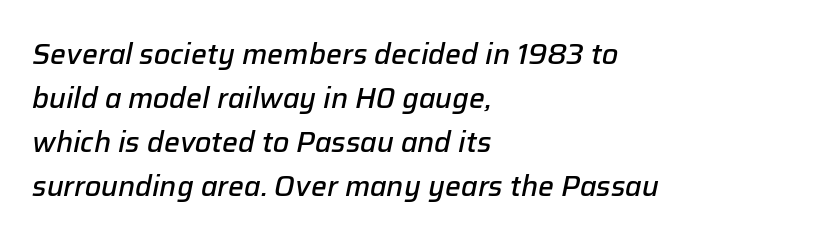
{"italic": "yes", "lean": "right", "slant_degrees": 12, "bold": "semi", "weight": "semibold", "width": "normal", "stroke_contrast": "low", "x_height": "medium", "monospaced": "no", "underline": "no", "align": "left", "line_spacing": "normal", "line_spacing_ratio": 1.57, "letter_spacing": "normal", "letter_spacing_em": 0.0, "glyph_px": 28}
